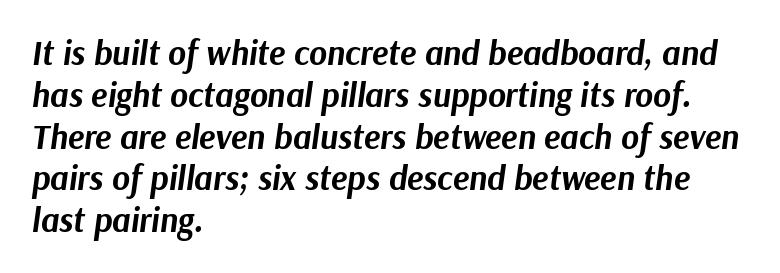
Q: Is the text bold? A: Yes.
Q: Is the text italic (slanted)? A: Yes, it leans right by about 9 degrees.
Q: Is the text underlined? A: No.
Q: How is the paragraph aligned? A: Left-aligned.
Q: Is the spacing between letters normal or unusually wide? A: Normal.
Q: Width (condensed, normal, or wide)? A: Normal.
Q: Stroke contrast? A: Medium.
Q: x-height? A: Medium.
Q: Monospaced? A: No.
